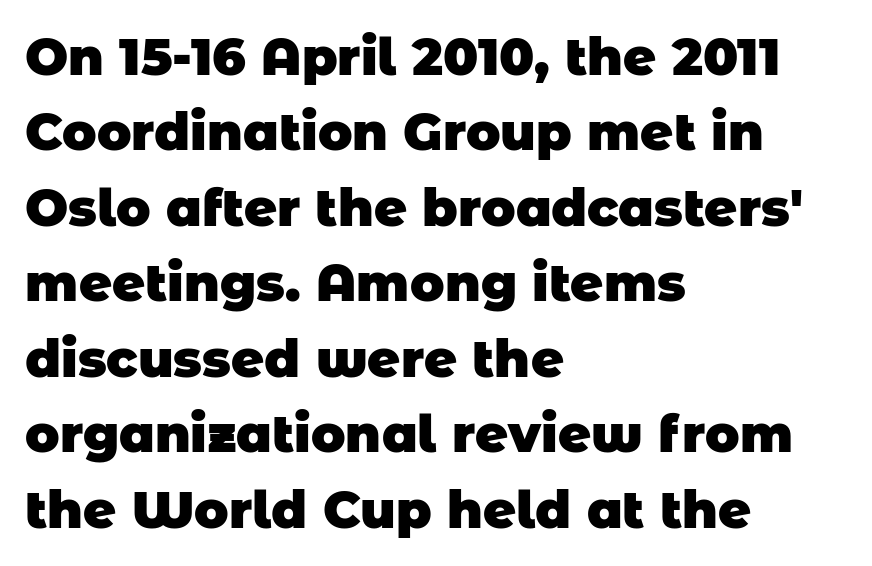
A typesetter would label this face a sans. Tracking here is standard; glyphs follow each other at the usual distance. As a designer I'd log this as weight 700, bold. These lines sit exactly where default settings would place them. Varying glyph widths throughout — classic text-font behaviour. A student would call this left alignment; a typographer would say flush left, rag right.
